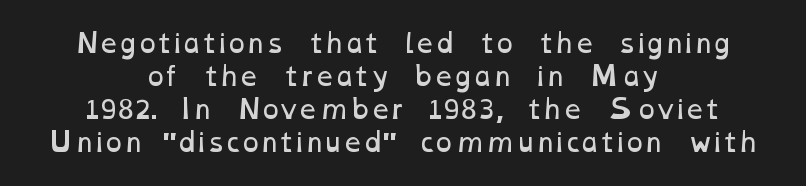
The image shows 26 px text type; set centered, normal line spacing (1.27x), normal letter spacing, not underlined.
